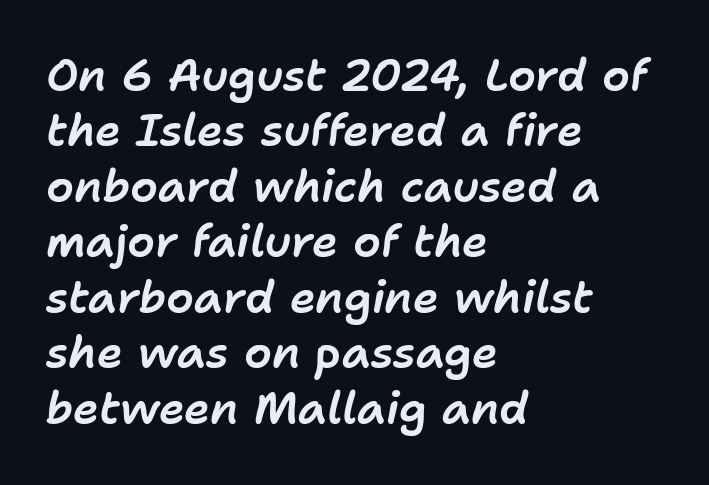
Q: Is the text italic (slanted)? A: Yes, it leans right by about 11 degrees.
Q: Is the text underlined? A: No.
Q: How is the paragraph aligned? A: Left-aligned.
Q: Is the spacing between letters normal or unusually wide? A: Normal.
Q: Is the spacing between lines tight, normal or loose? A: Normal.
Q: Width (condensed, normal, or wide)? A: Normal.
Q: Stroke contrast? A: Low.
Q: x-height? A: Medium.
Q: Monospaced? A: No.
